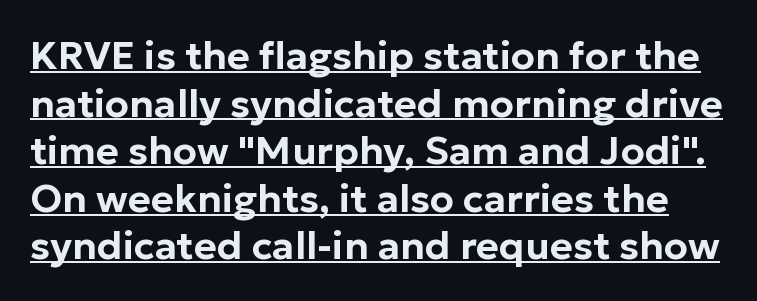
{"serif": "no", "italic": "no", "width": "normal", "stroke_contrast": "low", "x_height": "medium", "monospaced": "no", "underline": "yes", "line_spacing_ratio": 1.22, "letter_spacing": "normal", "letter_spacing_em": 0.0, "glyph_px": 39}
